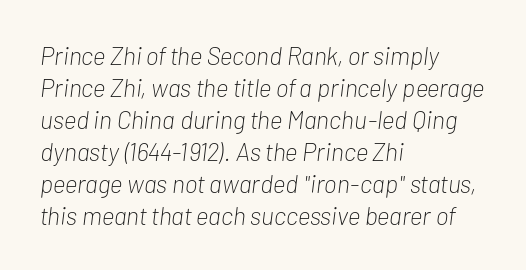
{"italic": "yes", "lean": "right", "slant_degrees": 7, "bold": "no", "underline": "no", "align": "left", "line_spacing": "normal", "line_spacing_ratio": 1.28, "letter_spacing": "normal", "letter_spacing_em": 0.0, "glyph_px": 25}
